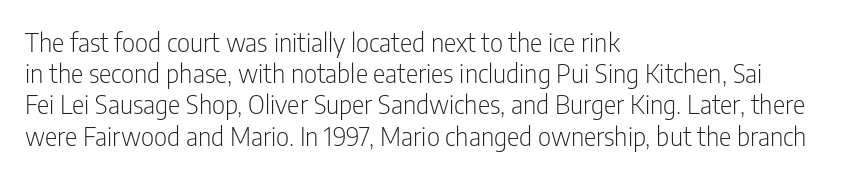
One-word summary of the alignment: left. In terms of letterspacing, this is plain default setting. The words here are not underlined. The characters are drawn with everyday or finer stroke widths. The letters stand straight up with perfectly vertical stems.
